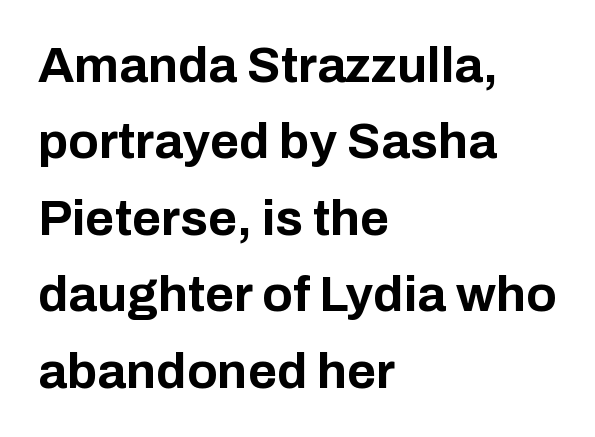
Q: Is the text bold? A: Yes.
Q: Is the text italic (slanted)? A: No, it is upright.
Q: Is the typeface a serif or a sans-serif typeface? A: Sans-serif.
Q: Is the text underlined? A: No.
Q: How is the paragraph aligned? A: Left-aligned.
Q: Is the spacing between letters normal or unusually wide? A: Normal.
Q: Is the spacing between lines tight, normal or loose? A: Normal.
Q: Width (condensed, normal, or wide)? A: Normal.
Q: Stroke contrast? A: Low.
Q: x-height? A: Medium.
Q: Monospaced? A: No.
